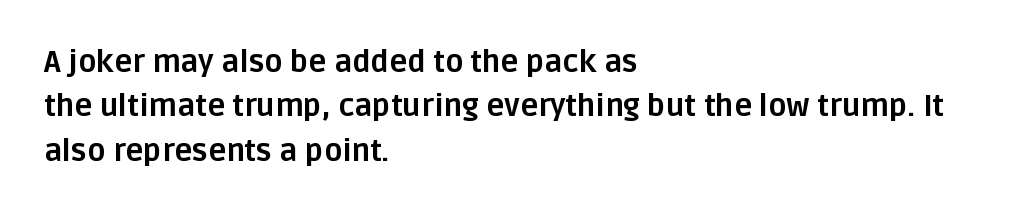
I'd call this a sans setting — the letters go barefoot. Decoration check: the copy has no underline. The letterforms sit shoulder to shoulder at normal distance. The passage is arranged the way most books set body copy — flush left.
